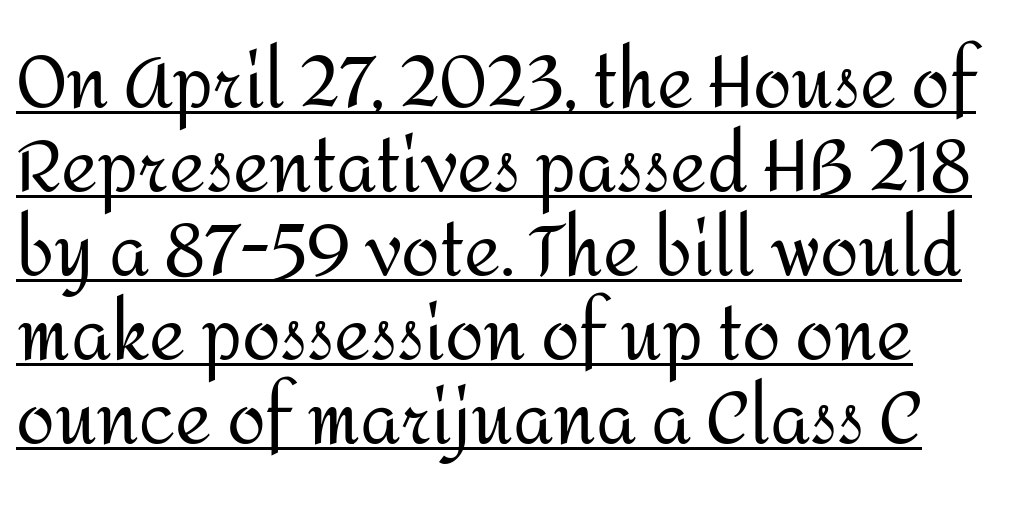
{"serif": "no", "italic": "no", "bold": "no", "weight": "regular", "width": "normal", "stroke_contrast": "medium", "x_height": "medium", "monospaced": "no", "underline": "yes", "line_spacing_ratio": 1.2, "letter_spacing": "normal", "letter_spacing_em": 0.0, "glyph_px": 70}
